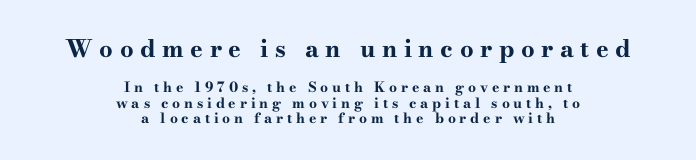
Look at the glyph heights: the upper group is clearly the bigger setting. The paragraph has two soft edges and a firm central axis. The rendering inserts visible extra space after every character. This sample trades vertical openness for compactness between lines.
